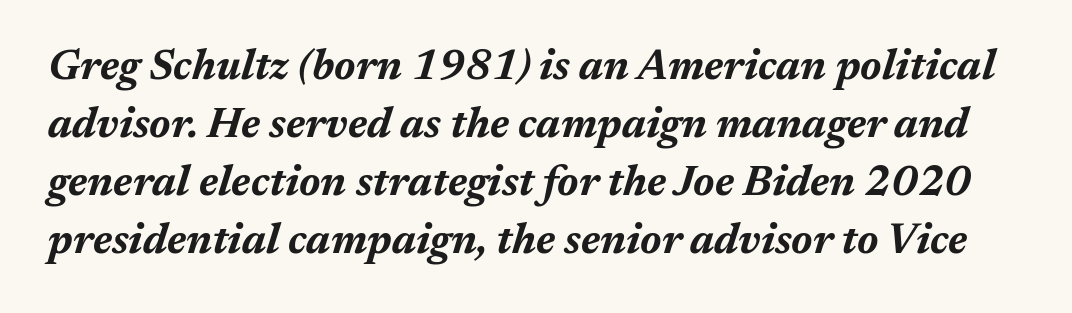
Q: Is the text bold? A: Yes.
Q: Is the text italic (slanted)? A: Yes, it leans right by about 17 degrees.
Q: Is the text underlined? A: No.
Q: Is the spacing between letters normal or unusually wide? A: Normal.
Q: Is the spacing between lines tight, normal or loose? A: Normal.
Q: Width (condensed, normal, or wide)? A: Normal.
Q: Stroke contrast? A: Medium.
Q: x-height? A: Medium.
Q: Monospaced? A: No.
